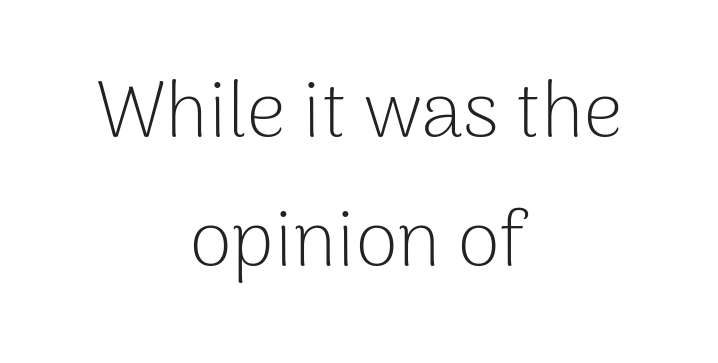
Q: Is the text bold? A: No.
Q: Is the text italic (slanted)? A: No, it is upright.
Q: Is the typeface a serif or a sans-serif typeface? A: Sans-serif.
Q: Is the text underlined? A: No.
Q: How is the paragraph aligned? A: Centered.
Q: Is the spacing between letters normal or unusually wide? A: Normal.
Q: Is the spacing between lines tight, normal or loose? A: Normal.
Q: Width (condensed, normal, or wide)? A: Normal.
Q: Stroke contrast? A: Low.
Q: x-height? A: Medium.
Q: Monospaced? A: No.
